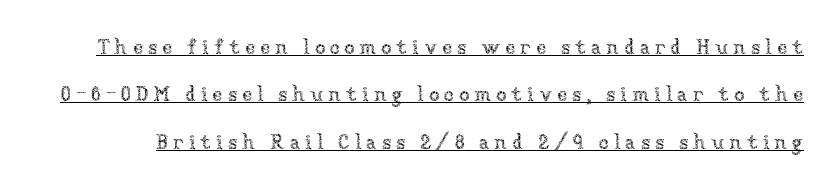
{"italic": "no", "bold": "no", "underline": "yes", "line_spacing": "loose", "line_spacing_ratio": 2.26, "letter_spacing": "wide", "letter_spacing_em": 0.23, "glyph_px": 21}
